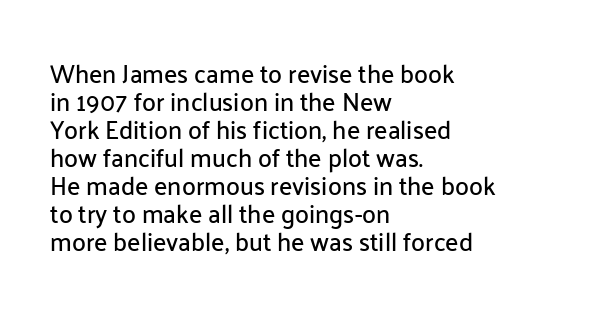
Every character sits straight up, as roman type does. Teacher's note: observe the even left margin — that is flush-left alignment. Look at the tracking — it's just the regular setting, nothing added. Closely set lines give the paragraph a compact silhouette. Any mark beneath the type? The region is blank.
